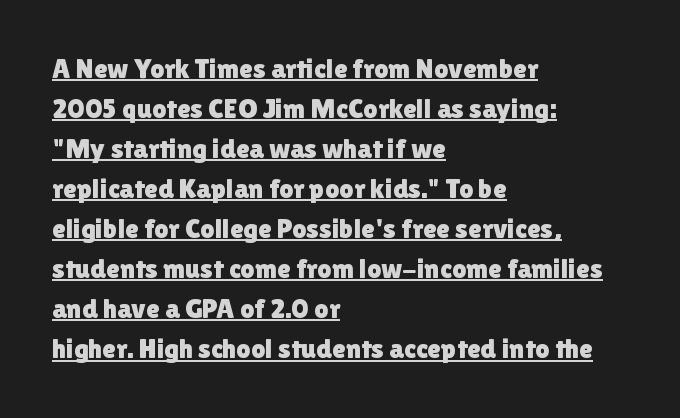
Q: Is the text italic (slanted)? A: No, it is upright.
Q: Is the typeface a serif or a sans-serif typeface? A: Sans-serif.
Q: Is the text underlined? A: Yes.
Q: How is the paragraph aligned? A: Left-aligned.
Q: Is the spacing between letters normal or unusually wide? A: Normal.
Q: Is the spacing between lines tight, normal or loose? A: Normal.
Q: Width (condensed, normal, or wide)? A: Normal.
Q: Stroke contrast? A: Low.
Q: x-height? A: Medium.
Q: Monospaced? A: No.
